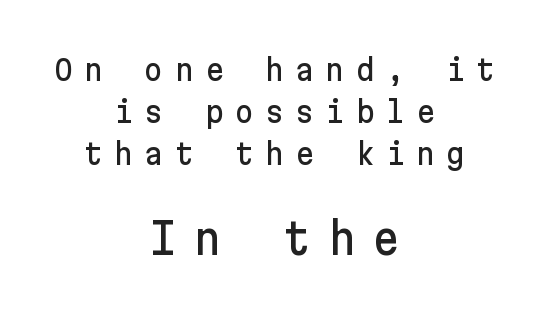
Honestly, the row spacing looks completely unremarkable. The zone under the glyphs is completely vacant. Does the lettering tilt? It doesn't — this is upright. The rendering positions every line midway between the sides. Look at the bottom of the vertical strokes: they stop flat, with no serifs. The gaps between neighbouring characters are conspicuously large.
